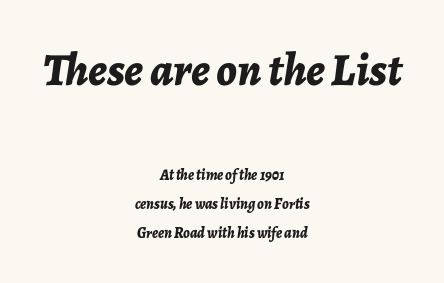
Q: Is the text bold? A: Yes.
Q: Is the text italic (slanted)? A: Yes, it leans right by about 7 degrees.
Q: Is the text underlined? A: No.
Q: How is the paragraph aligned? A: Centered.
Q: Is the spacing between letters normal or unusually wide? A: Normal.
Q: Is the spacing between lines tight, normal or loose? A: Loose.
Q: Which block of text is set in a larger size, the first (top) or the second (bottom)? A: The first (top) one.
Q: Width (condensed, normal, or wide)? A: Normal.
Q: Stroke contrast? A: Low.
Q: x-height? A: Medium.
Q: Monospaced? A: No.
